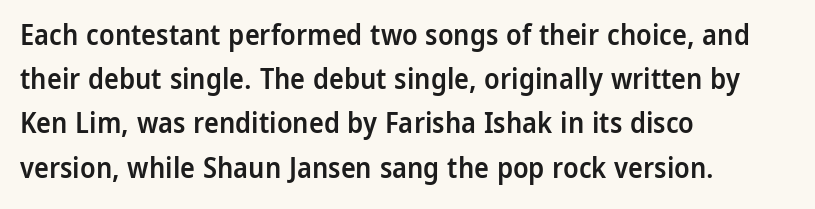
The gap between lines stays unmarked. The lines sit at an ordinary, default distance from one another. The letters stand straight up with perfectly vertical stems. Weight: semibold (demi). Does the type have serifs? No, each stem ends abruptly. Note the varied advance widths — an 'i' is clearly narrower than an 'm'.
